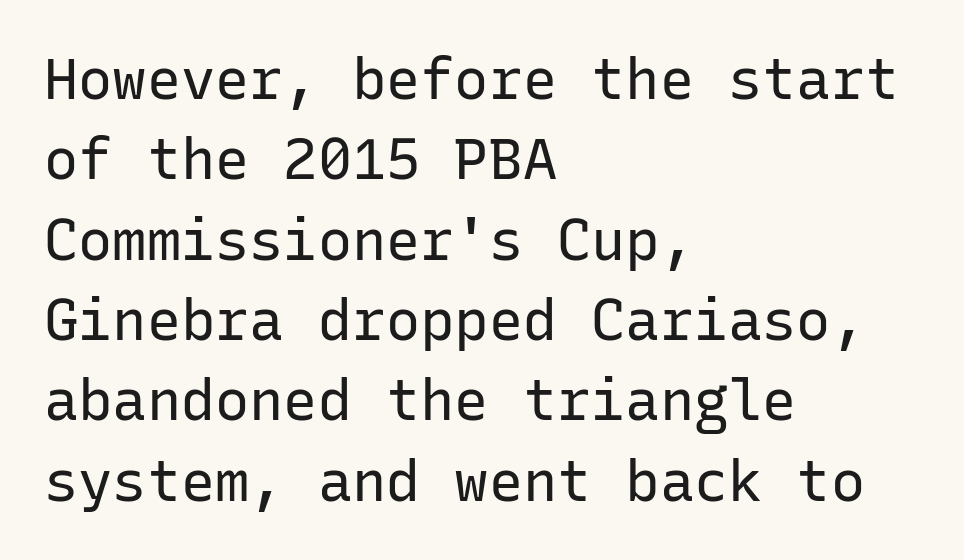
{"serif": "no", "italic": "no", "bold": "no", "weight": "regular", "width": "normal", "stroke_contrast": "low", "x_height": "medium", "monospaced": "yes", "underline": "no", "align": "left", "line_spacing": "normal", "line_spacing_ratio": 1.41, "letter_spacing": "normal", "letter_spacing_em": 0.0, "glyph_px": 57}
